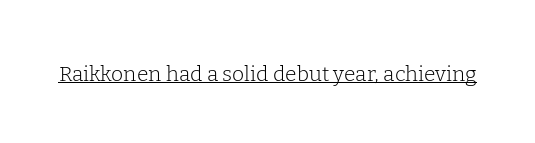
The image shows 21 px text type, upright; set normal letter spacing, underlined.
